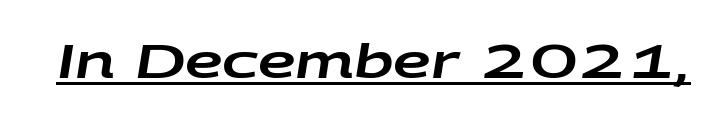
Q: Is the text italic (slanted)? A: Yes, it leans right by about 9 degrees.
Q: Is the text underlined? A: Yes.
Q: Is the spacing between letters normal or unusually wide? A: Normal.
Q: Width (condensed, normal, or wide)? A: Wide.
Q: Stroke contrast? A: Low.
Q: x-height? A: Large.
Q: Monospaced? A: No.
